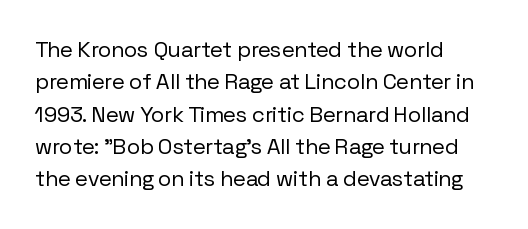
Q: Is the text bold? A: No.
Q: Is the text italic (slanted)? A: No, it is upright.
Q: Is the text underlined? A: No.
Q: How is the paragraph aligned? A: Left-aligned.
Q: Is the spacing between letters normal or unusually wide? A: Normal.
Q: Is the spacing between lines tight, normal or loose? A: Normal.
